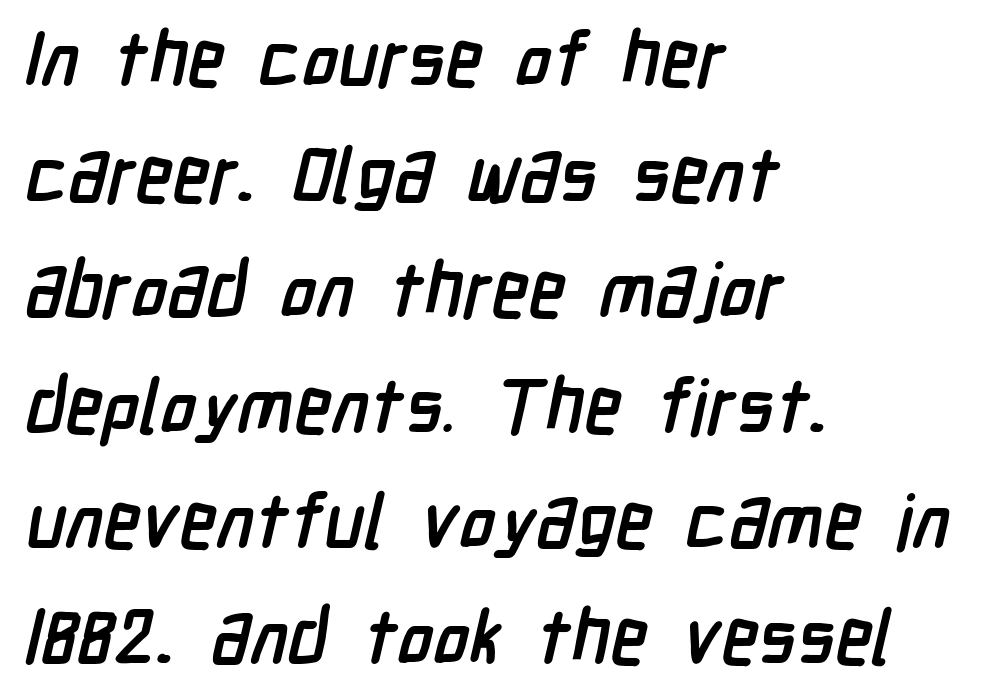
{"serif": "no", "bold": "yes", "weight": "semibold", "width": "condensed", "stroke_contrast": "low", "x_height": "medium", "monospaced": "no", "underline": "no", "align": "left", "line_spacing": "normal", "line_spacing_ratio": 1.52, "letter_spacing": "normal", "letter_spacing_em": 0.0, "glyph_px": 76}
